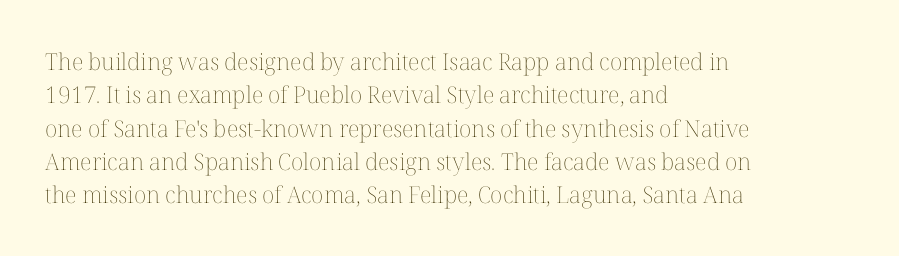
How would I describe the line gaps? Plain and ordinary. Just letters on the line, the space beneath them empty. Alignment: flush left. In terms of posture, this sample is upright.
